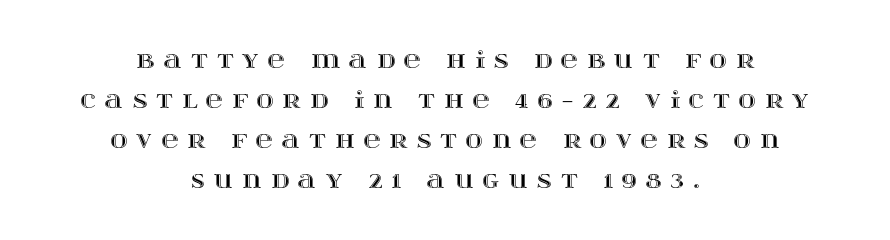
The image shows 23 px text type, upright; set centered, line spacing 1.74x, unusually wide letter spacing (+0.4 em), not underlined.
